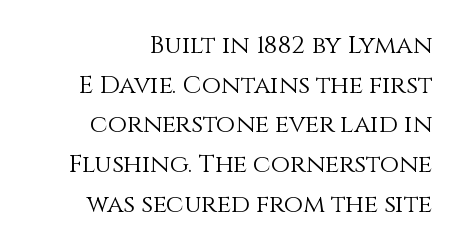
The image shows 25 px text type, upright; set right-aligned, normal line spacing (1.59x), normal letter spacing, not underlined.
